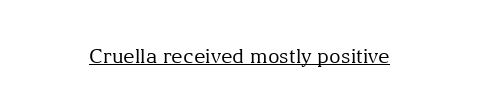
The image shows 20 px text type, upright; set normal letter spacing, underlined.
